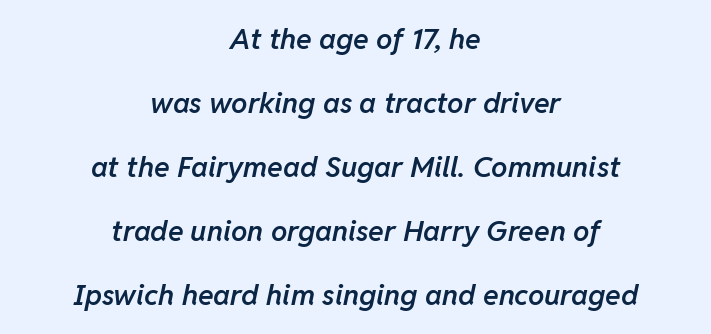
Q: Is the text bold? A: Semi-bold.
Q: Is the text italic (slanted)? A: Yes, it leans right by about 11 degrees.
Q: Is the text underlined? A: No.
Q: How is the paragraph aligned? A: Centered.
Q: Is the spacing between letters normal or unusually wide? A: Normal.
Q: Is the spacing between lines tight, normal or loose? A: Loose.
Q: Width (condensed, normal, or wide)? A: Normal.
Q: Stroke contrast? A: Low.
Q: x-height? A: Medium.
Q: Monospaced? A: No.
